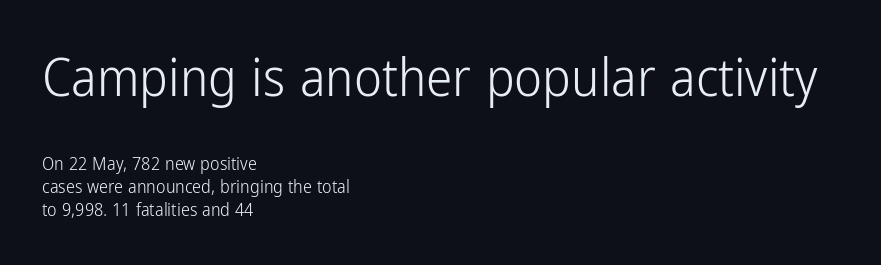
Q: Is the text bold? A: No.
Q: Is the text italic (slanted)? A: No, it is upright.
Q: Is the typeface a serif or a sans-serif typeface? A: Sans-serif.
Q: Is the text underlined? A: No.
Q: How is the paragraph aligned? A: Left-aligned.
Q: Is the spacing between letters normal or unusually wide? A: Normal.
Q: Is the spacing between lines tight, normal or loose? A: Normal.
Q: Which block of text is set in a larger size, the first (top) or the second (bottom)? A: The first (top) one.
Q: Width (condensed, normal, or wide)? A: Condensed.
Q: Stroke contrast? A: Low.
Q: x-height? A: Medium.
Q: Monospaced? A: No.
